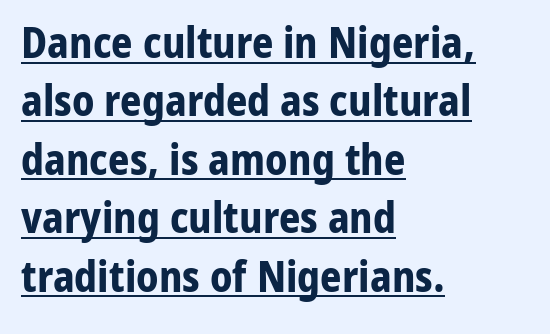
{"serif": "no", "italic": "no", "bold": "yes", "weight": "bold", "width": "normal", "stroke_contrast": "low", "x_height": "medium", "monospaced": "no", "underline": "yes", "align": "left", "line_spacing": "normal", "line_spacing_ratio": 1.39, "letter_spacing": "normal", "letter_spacing_em": 0.0, "glyph_px": 42}
